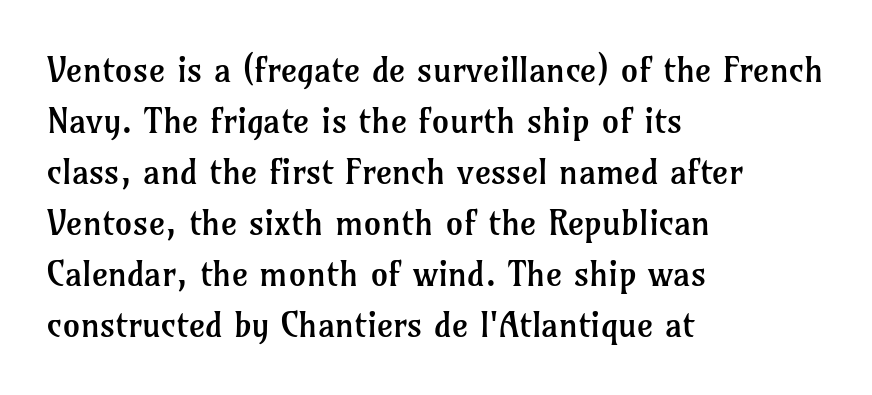
The image shows 35 px regular-weight serif type, upright; set left-aligned, normal line spacing (1.46x), normal letter spacing, not underlined; low stroke contrast and a medium x-height.
